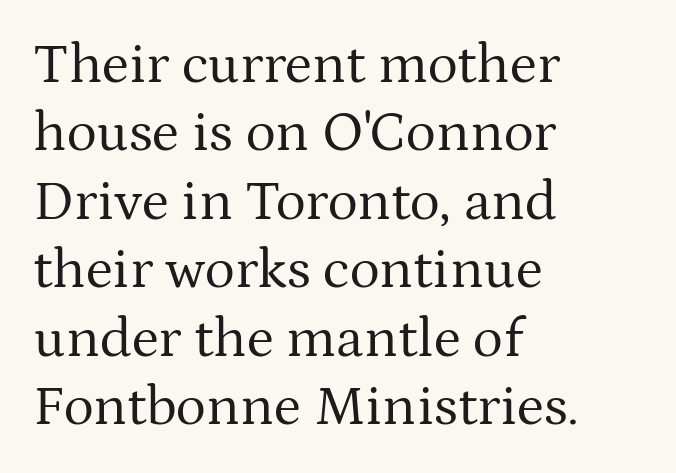
The area under the type is left untouched. This sample has the flowing, uneven cadence of proportional lettering. The text block is weighted toward the left margin, trailing off unevenly rightward. The characters display serif detailing at their extremities. The weight would be labelled regular, book, light, or lighter still. The lettering stays uniformly vertical, giving the passage a roman look.
